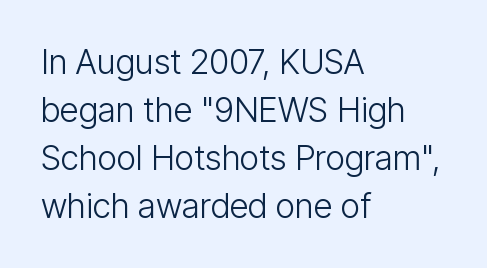
This sample is left-justified, so line endings fall wherever the words run out. Words float on clear page, feet unadorned. Nothing unusual about the tracking: characters are spaced as the font intends. A typesetter would call this proportional, since set widths differ per character. The text was rendered using a sans face with plain stroke endings.
